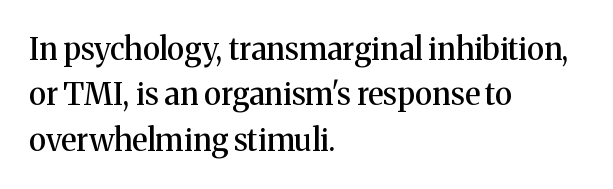
The image shows 31 px serif type, upright; set left-aligned, normal line spacing (1.46x), normal letter spacing, not underlined; medium stroke contrast and a medium x-height.
